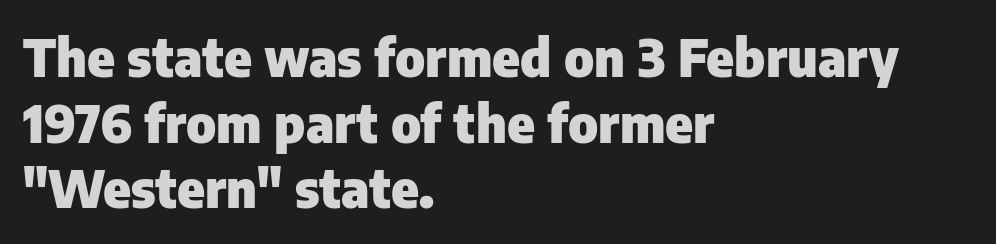
Lines of text with bare space underneath. The face used here is proportionally spaced, like ordinary book or web type. Horizontal alignment here is leftward, the default for most running prose. Compared with typical paragraphs, the rows here are spaced about the same.
